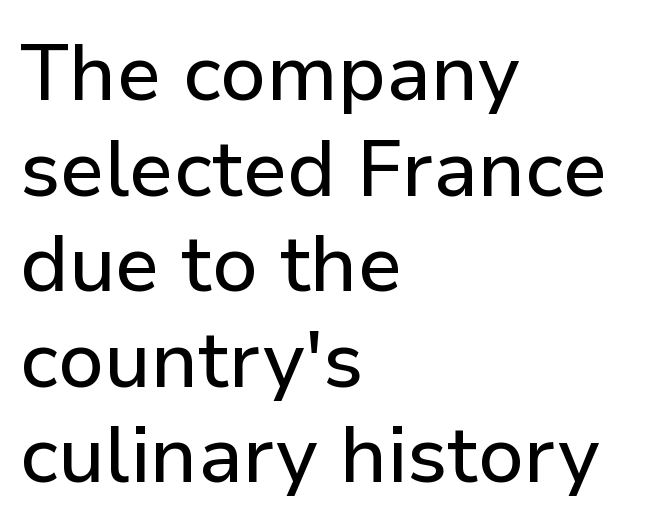
Q: Is the text italic (slanted)? A: No, it is upright.
Q: Is the typeface a serif or a sans-serif typeface? A: Sans-serif.
Q: Is the text underlined? A: No.
Q: How is the paragraph aligned? A: Left-aligned.
Q: Is the spacing between letters normal or unusually wide? A: Normal.
Q: Width (condensed, normal, or wide)? A: Normal.
Q: Stroke contrast? A: Low.
Q: x-height? A: Medium.
Q: Monospaced? A: No.
